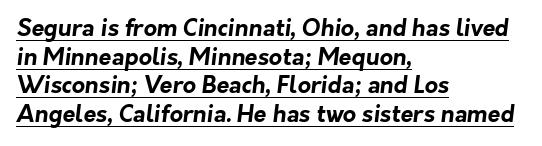
{"bold": "yes", "underline": "yes", "align": "left", "line_spacing_ratio": 1.24, "letter_spacing": "normal", "letter_spacing_em": 0.0, "glyph_px": 23}
